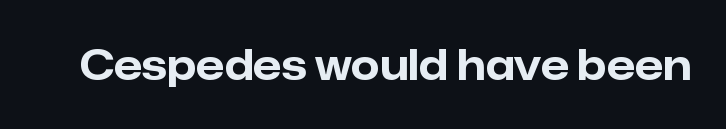
Q: Is the text bold? A: Yes.
Q: Is the text italic (slanted)? A: No, it is upright.
Q: Is the typeface a serif or a sans-serif typeface? A: Sans-serif.
Q: Is the text underlined? A: No.
Q: Is the spacing between letters normal or unusually wide? A: Normal.
Q: Width (condensed, normal, or wide)? A: Normal.
Q: Stroke contrast? A: Low.
Q: x-height? A: Medium.
Q: Monospaced? A: No.
